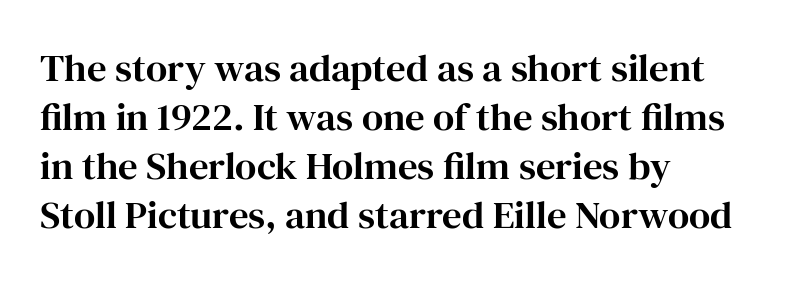
Tracking here is standard; glyphs follow each other at the usual distance. Clear beneath every line of the passage. Does the leading feel generous? No, just average. A typesetter would mark this as roman, not italic. If you drew a ruler down the left edge, every line would touch it.
